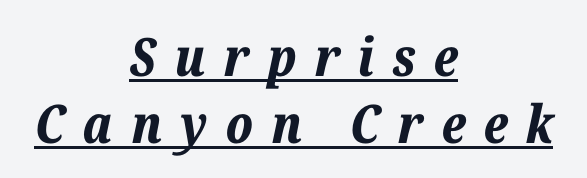
The image shows 53 px bold type, italic (leaning right); set centered, normal line spacing (1.26x), unusually wide letter spacing (+0.34 em), underlined; low stroke contrast and a medium x-height.
